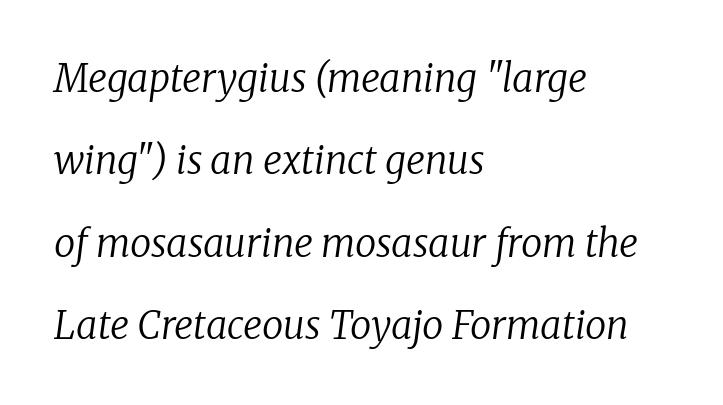
The image shows 38 px regular-weight serif type, italic (leaning right); set left-aligned, loose line spacing (2.17x), normal letter spacing, not underlined; low stroke contrast and a medium x-height.
